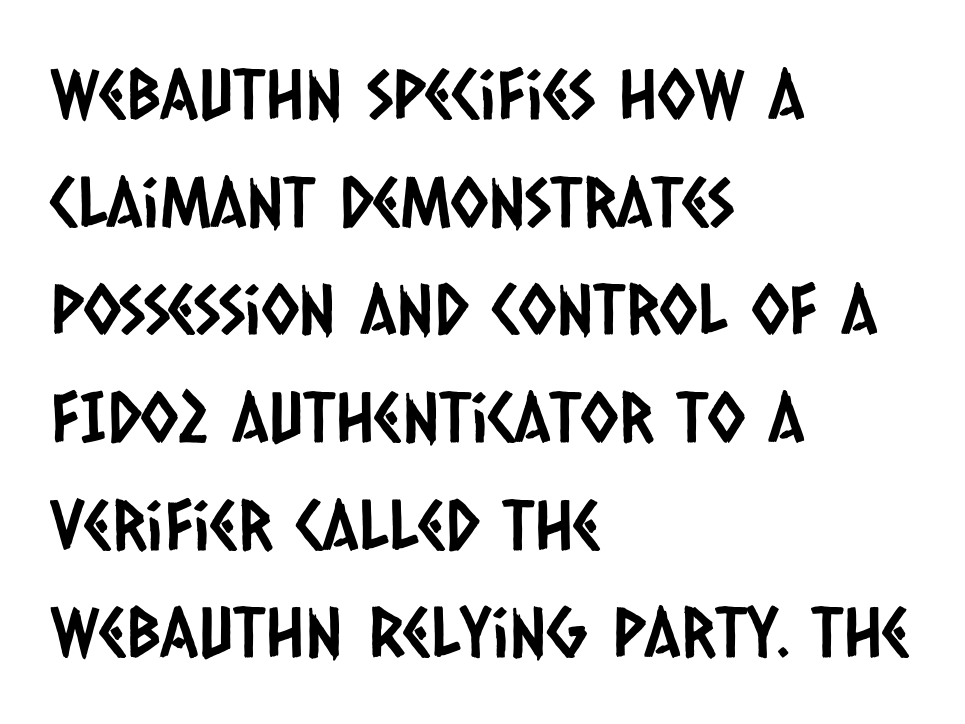
Q: Is the typeface a serif or a sans-serif typeface? A: Sans-serif.
Q: Is the text underlined? A: No.
Q: How is the paragraph aligned? A: Left-aligned.
Q: Is the spacing between letters normal or unusually wide? A: Normal.
Q: Is the spacing between lines tight, normal or loose? A: Normal.
Q: Width (condensed, normal, or wide)? A: Condensed.
Q: Stroke contrast? A: Low.
Q: x-height? A: Large.
Q: Monospaced? A: No.
